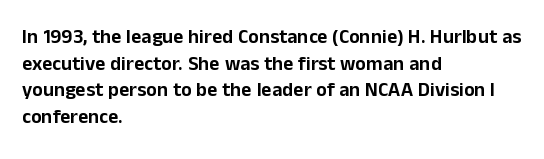
Q: Is the text italic (slanted)? A: No, it is upright.
Q: Is the text underlined? A: No.
Q: How is the paragraph aligned? A: Left-aligned.
Q: Is the spacing between letters normal or unusually wide? A: Normal.
Q: Is the spacing between lines tight, normal or loose? A: Normal.
